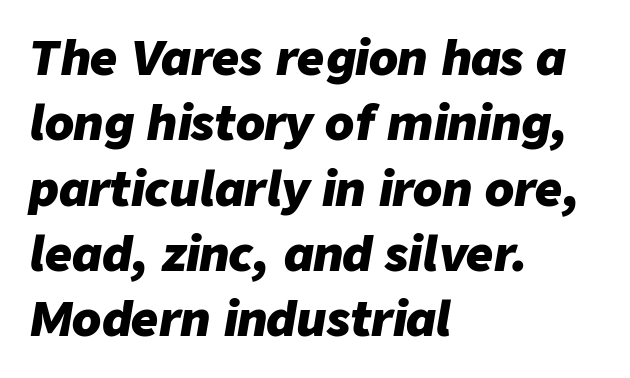
The image shows 47 px heavy type, italic (leaning right); set left-aligned, normal line spacing (1.39x), normal letter spacing, not underlined; low stroke contrast and a medium x-height.
